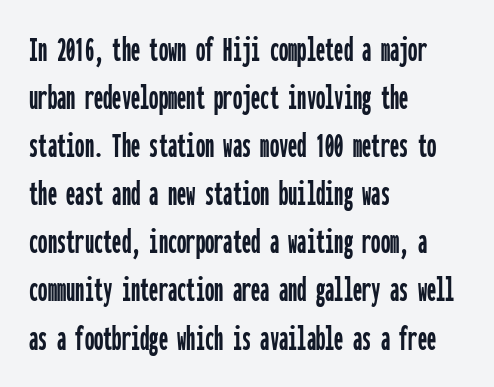
{"serif": "no", "italic": "no", "width": "condensed", "stroke_contrast": "low", "x_height": "medium", "monospaced": "yes", "underline": "no", "align": "left", "line_spacing": "normal", "line_spacing_ratio": 1.3, "letter_spacing": "normal", "letter_spacing_em": 0.0, "glyph_px": 37}
